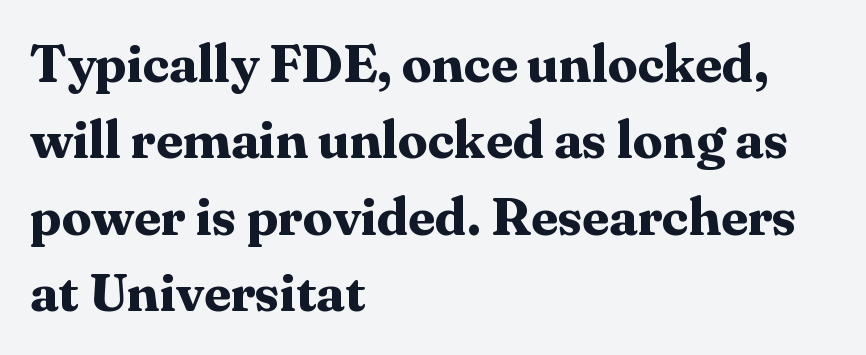
Q: Is the text bold? A: Yes.
Q: Is the text italic (slanted)? A: No, it is upright.
Q: Is the typeface a serif or a sans-serif typeface? A: Serif.
Q: Is the text underlined? A: No.
Q: How is the paragraph aligned? A: Left-aligned.
Q: Is the spacing between letters normal or unusually wide? A: Normal.
Q: Is the spacing between lines tight, normal or loose? A: Normal.
Q: Width (condensed, normal, or wide)? A: Normal.
Q: Stroke contrast? A: Medium.
Q: x-height? A: Medium.
Q: Monospaced? A: No.
